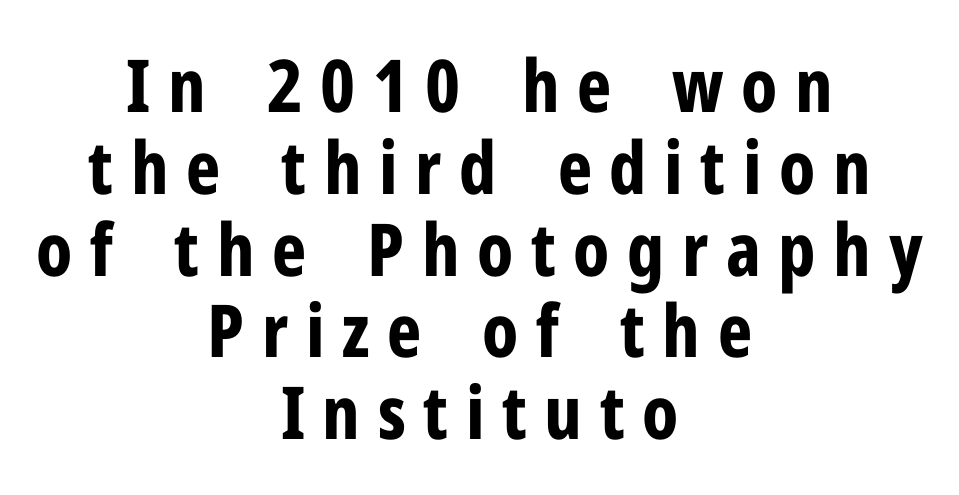
The image shows 73 px bold, condensed sans-serif type, upright; set centered, tight line spacing (1.12x), unusually wide letter spacing (+0.24 em), not underlined; low stroke contrast and a medium x-height.
